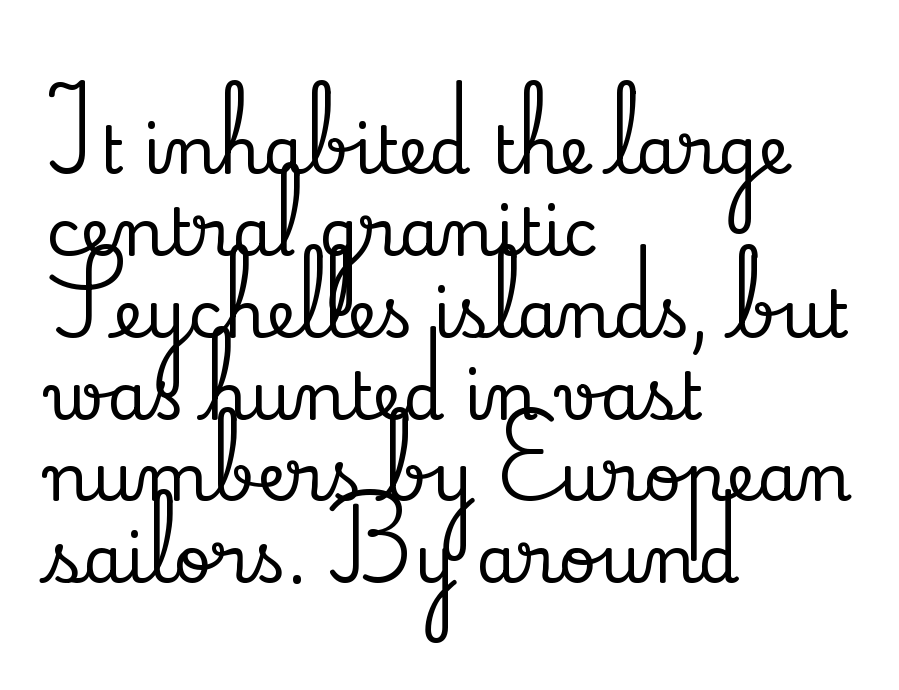
The image shows 66 px serif type, upright; set left-aligned, line spacing 1.24x, normal letter spacing, not underlined; low stroke contrast and a small x-height.
